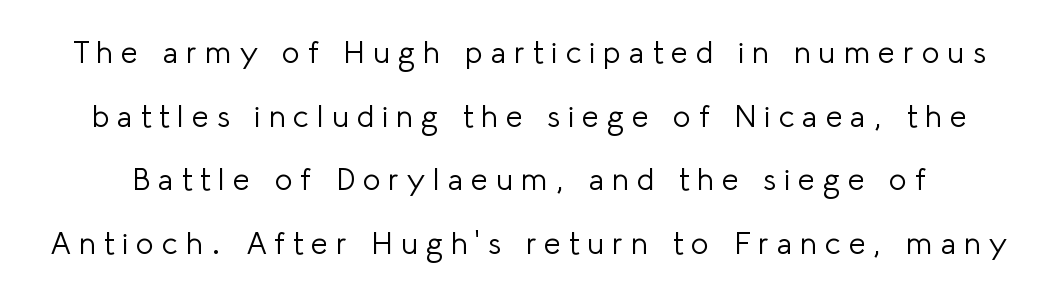
Q: Is the text bold? A: No.
Q: Is the text italic (slanted)? A: No, it is upright.
Q: Is the typeface a serif or a sans-serif typeface? A: Sans-serif.
Q: Is the text underlined? A: No.
Q: Is the spacing between letters normal or unusually wide? A: Unusually wide.
Q: Is the spacing between lines tight, normal or loose? A: Loose.
Q: Width (condensed, normal, or wide)? A: Normal.
Q: Stroke contrast? A: Low.
Q: x-height? A: Medium.
Q: Monospaced? A: No.
